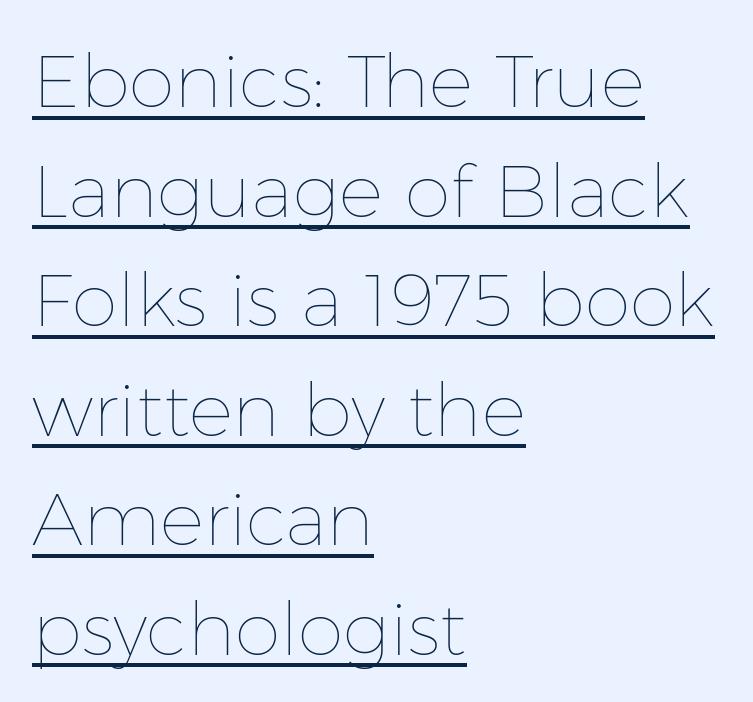
The image shows 74 px thin type, upright; set left-aligned, normal line spacing (1.48x), normal letter spacing, underlined; low stroke contrast and a medium x-height.
